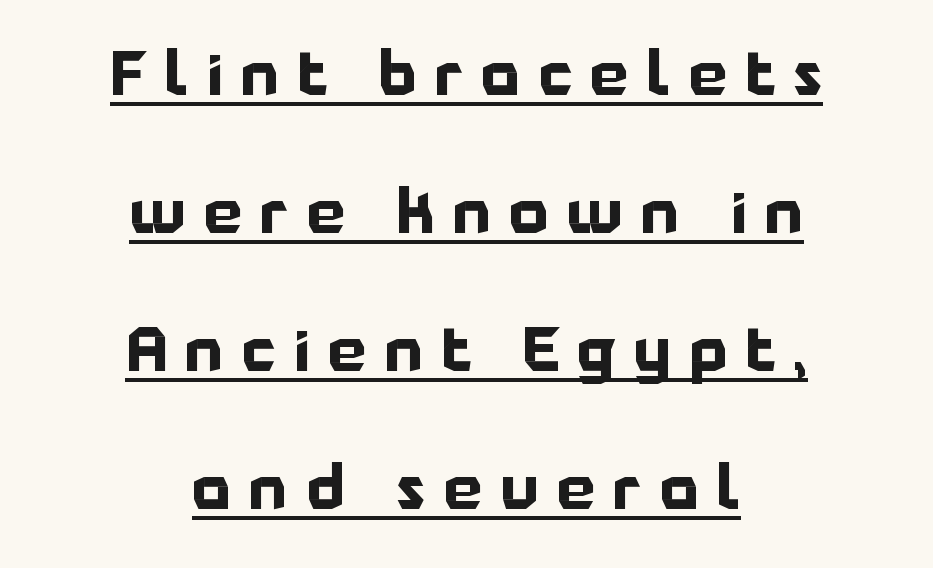
The image shows 61 px bold sans-serif type, upright; set centered, loose line spacing (2.26x), unusually wide letter spacing (+0.3 em), underlined; low stroke contrast and a medium x-height.
